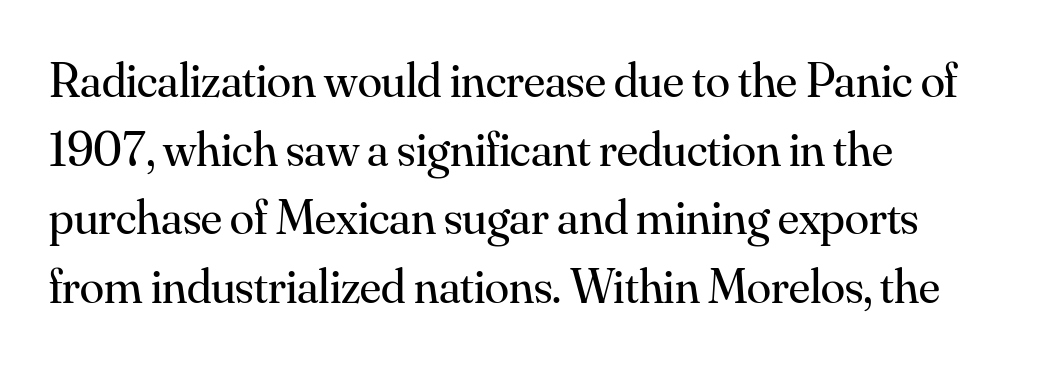
Q: Is the text bold? A: No.
Q: Is the text italic (slanted)? A: No, it is upright.
Q: Is the typeface a serif or a sans-serif typeface? A: Serif.
Q: Is the text underlined? A: No.
Q: How is the paragraph aligned? A: Left-aligned.
Q: Is the spacing between letters normal or unusually wide? A: Normal.
Q: Is the spacing between lines tight, normal or loose? A: Normal.
Q: Width (condensed, normal, or wide)? A: Normal.
Q: Stroke contrast? A: Medium.
Q: x-height? A: Small.
Q: Monospaced? A: No.
